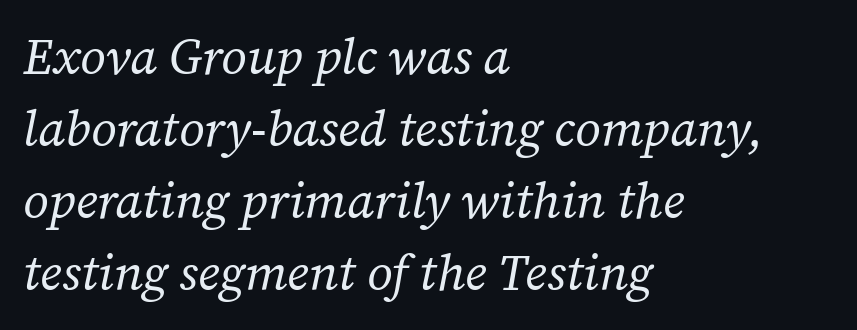
{"serif": "yes", "italic": "yes", "lean": "right", "slant_degrees": 12, "bold": "no", "weight": "regular", "width": "normal", "stroke_contrast": "low", "x_height": "medium", "monospaced": "no", "underline": "no", "align": "left", "line_spacing": "normal", "line_spacing_ratio": 1.44, "letter_spacing": "normal", "letter_spacing_em": 0.0, "glyph_px": 50}
